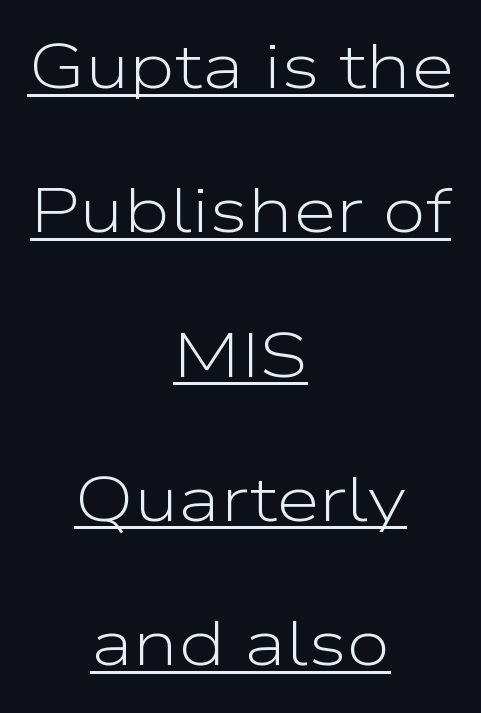
{"serif": "no", "italic": "no", "bold": "no", "weight": "light", "width": "wide", "stroke_contrast": "low", "x_height": "medium", "monospaced": "no", "underline": "yes", "align": "center", "line_spacing": "loose", "line_spacing_ratio": 2.29, "letter_spacing": "normal", "letter_spacing_em": 0.0, "glyph_px": 63}
